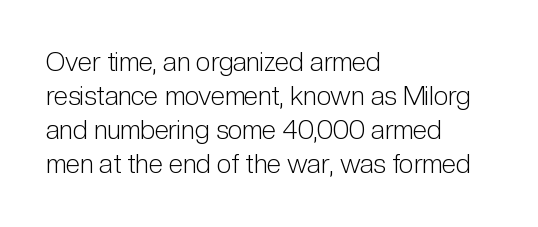
The image shows 26 px text type, upright; set left-aligned, normal line spacing (1.31x), normal letter spacing, not underlined.
